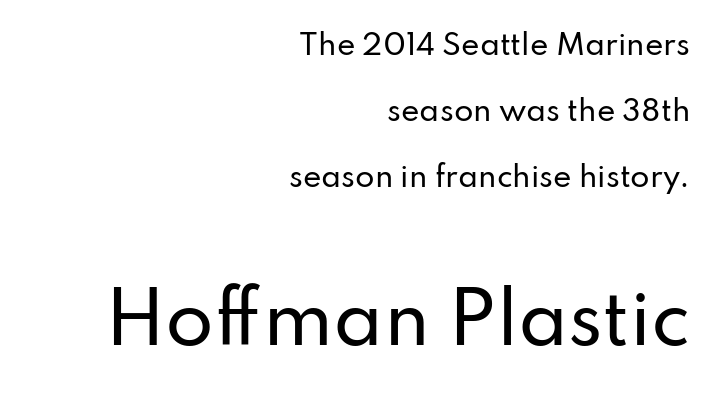
These lines were composed using upright roman letters. The string is rendered with underlining switched off. The designer went with a sans here, leaving each stem footless. A typesetter would call this zero additional tracking. Here the designer chose a conventional face with non-uniform glyph widths.
